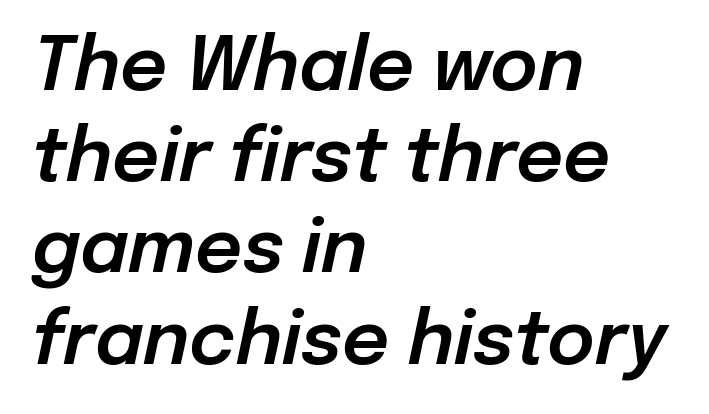
The image shows 73 px text type, italic (leaning right); set left-aligned, normal line spacing (1.25x), normal letter spacing, not underlined; low stroke contrast and a medium x-height.
